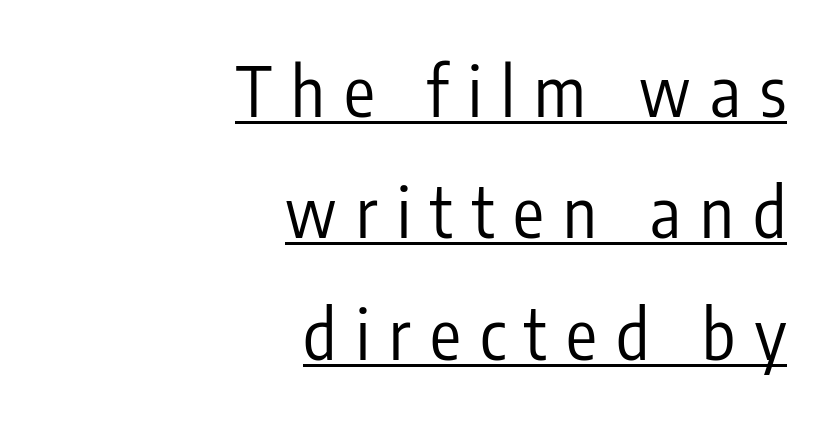
Q: Is the text bold? A: No.
Q: Is the text italic (slanted)? A: No, it is upright.
Q: Is the typeface a serif or a sans-serif typeface? A: Sans-serif.
Q: Is the text underlined? A: Yes.
Q: How is the paragraph aligned? A: Right-aligned.
Q: Is the spacing between letters normal or unusually wide? A: Unusually wide.
Q: Width (condensed, normal, or wide)? A: Condensed.
Q: Stroke contrast? A: Low.
Q: x-height? A: Medium.
Q: Monospaced? A: No.
